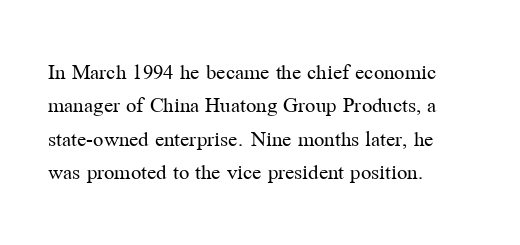
{"italic": "no", "bold": "no", "underline": "no", "align": "left", "line_spacing": "normal", "line_spacing_ratio": 1.45, "letter_spacing": "normal", "letter_spacing_em": 0.0, "glyph_px": 23}
